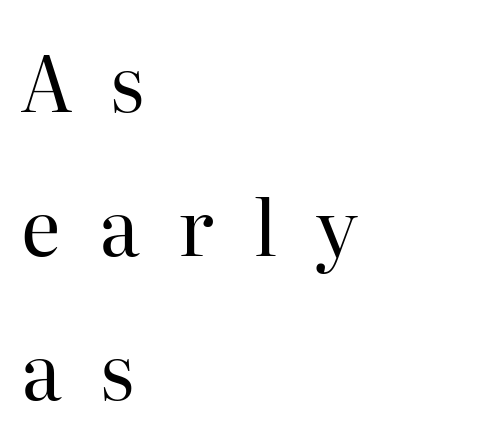
One-word summary of the alignment: left. What kind of face is this? One with serifs. The lettering stays uniformly vertical, giving the passage a roman look. The typesetting does not lean heavy: it is not bold. Type without underlining.
